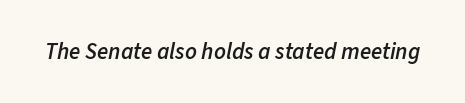
A bare baseline throughout the passage. Each word holds together tightly as a unit, with standard inter-letter gaps. Notice the strokes are somewhat thickened but not fully heavy: this is a semibold. Notice how the stems are inclined rather than vertical — that's the hallmark of italics.
